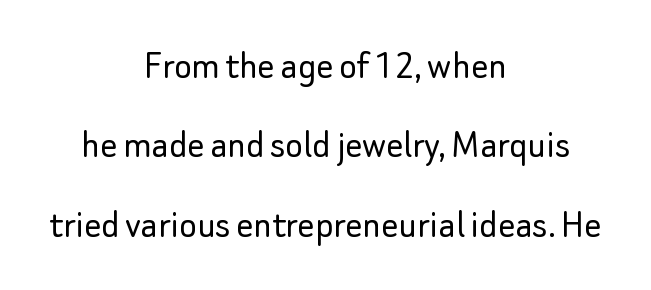
This rendering employs a face without finishing strokes, i.e., a sans-serif. The lines in this sample share a center point and differ in where they start and stop. This rendering leaves character spacing at its baseline value. The face used here is proportionally spaced, like ordinary book or web type.
